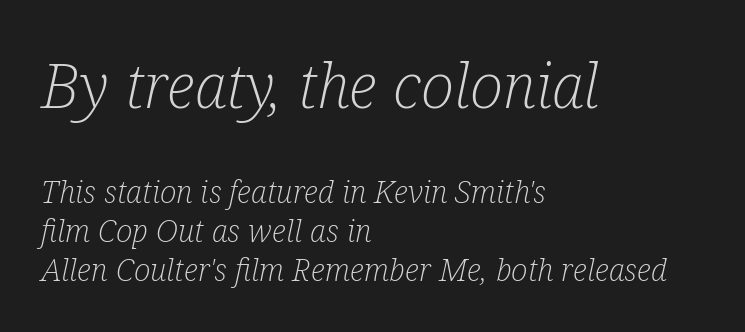
Letters have the restrained weight of plain body copy at most. The type is set solid horizontally, with unmodified tracking. The strip under each line holds only bare page. Would a proofreader flag this as italicized? Yes. Unlike a clean sans, this face finishes its strokes with serifs.
